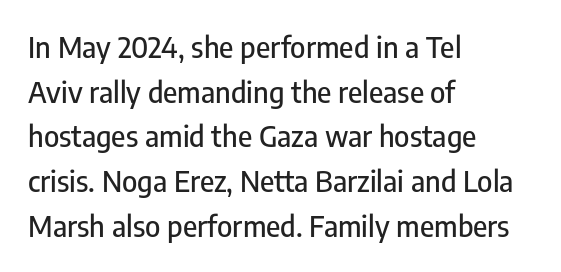
{"serif": "no", "italic": "no", "width": "condensed", "stroke_contrast": "low", "x_height": "medium", "monospaced": "no", "underline": "no", "align": "left", "line_spacing": "normal", "line_spacing_ratio": 1.54, "letter_spacing": "normal", "letter_spacing_em": 0.0, "glyph_px": 29}
